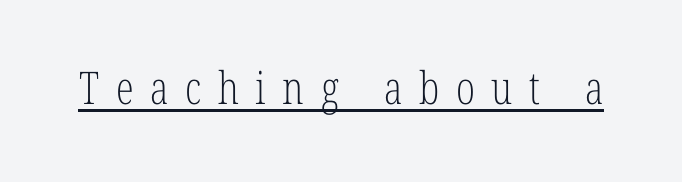
{"serif": "yes", "italic": "no", "bold": "no", "weight": "light", "width": "condensed", "stroke_contrast": "low", "x_height": "medium", "monospaced": "no", "underline": "yes", "letter_spacing": "wide", "letter_spacing_em": 0.37, "glyph_px": 45}
